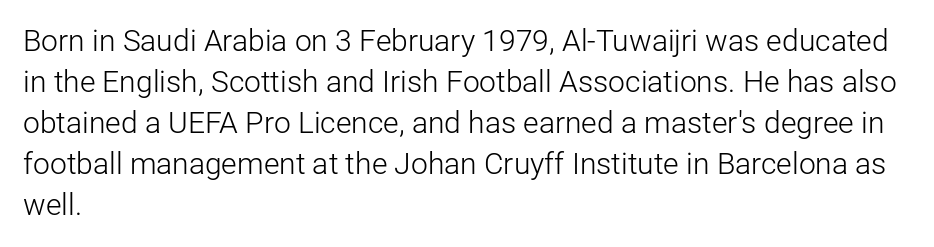
The image shows 30 px light sans-serif type, upright; set left-aligned, normal line spacing (1.37x), normal letter spacing, not underlined; low stroke contrast and a medium x-height.
